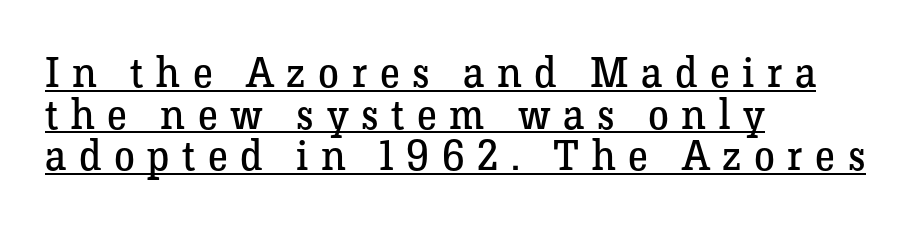
The image shows 42 px regular-weight serif type, upright; set left-aligned, tight line spacing (0.99x), unusually wide letter spacing (+0.3 em), underlined; low stroke contrast and a medium x-height.
